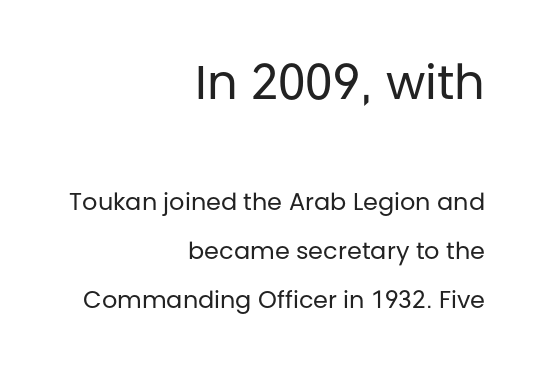
Q: Is the text bold? A: No.
Q: Is the text italic (slanted)? A: No, it is upright.
Q: Is the typeface a serif or a sans-serif typeface? A: Sans-serif.
Q: Is the text underlined? A: No.
Q: How is the paragraph aligned? A: Right-aligned.
Q: Is the spacing between letters normal or unusually wide? A: Normal.
Q: Is the spacing between lines tight, normal or loose? A: Loose.
Q: Which block of text is set in a larger size, the first (top) or the second (bottom)? A: The first (top) one.
Q: Width (condensed, normal, or wide)? A: Normal.
Q: Stroke contrast? A: Low.
Q: x-height? A: Large.
Q: Monospaced? A: No.
